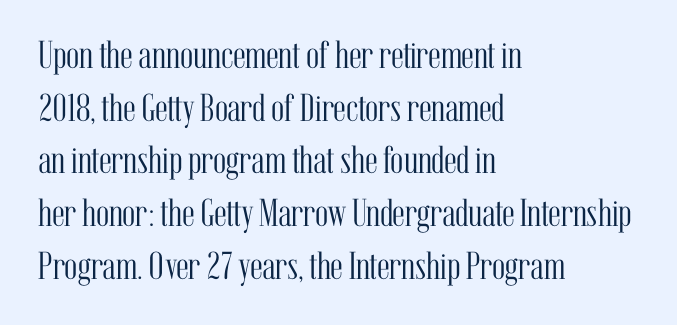
The image shows 39 px light, condensed serif type, upright; set left-aligned, normal line spacing (1.35x), normal letter spacing, not underlined; medium stroke contrast and a medium x-height.
